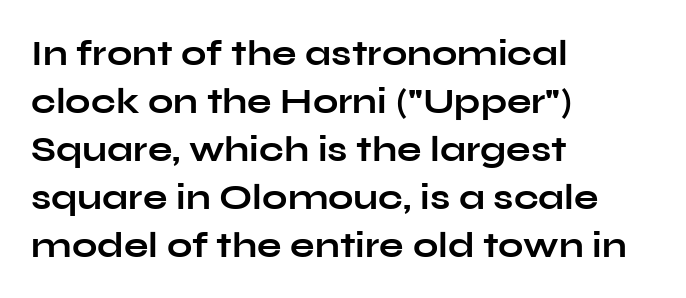
{"serif": "no", "italic": "no", "bold": "yes", "weight": "bold", "width": "wide", "stroke_contrast": "low", "x_height": "medium", "monospaced": "no", "underline": "no", "align": "left", "line_spacing": "normal", "line_spacing_ratio": 1.33, "letter_spacing": "normal", "letter_spacing_em": 0.0, "glyph_px": 36}
